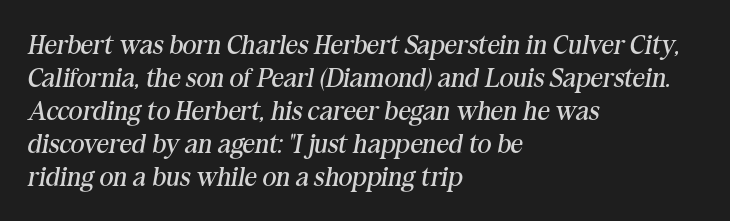
The image shows 27 px text type, italic (leaning right); set left-aligned, line spacing 1.22x, normal letter spacing, not underlined.
